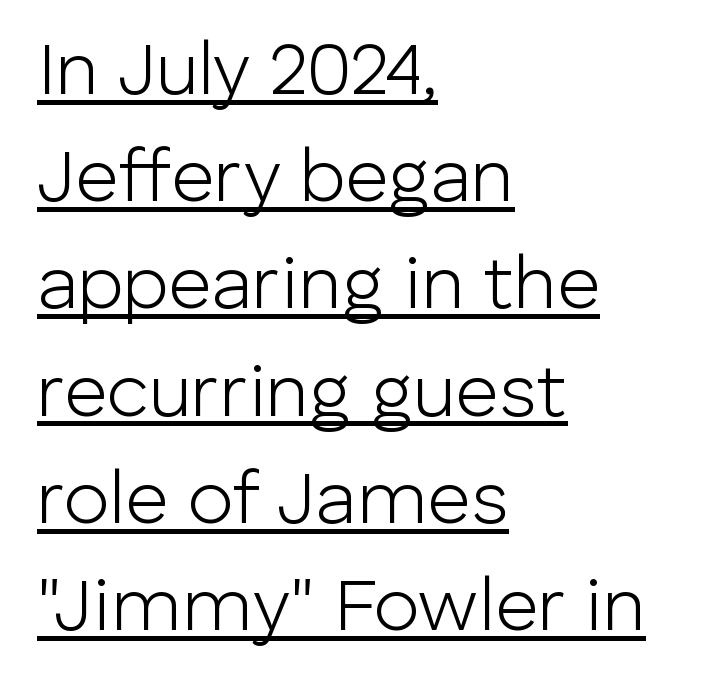
Grotesque or geometric, the face here clearly has no serifs. Line starts are locked; line ends wander. The face used here is rendered with its standard letterfit. Leading matches the norm, producing a regular column. The lettering is marked with a stroke running underneath it.
